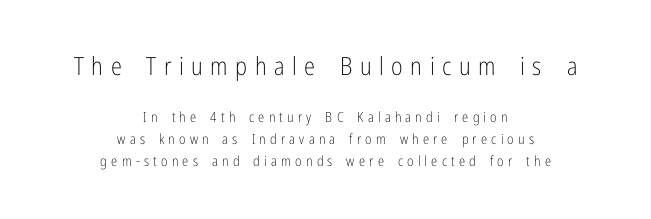
Heaviness? Minimal to ordinary, like unemphasized prose. The composition opens big and finishes small. The designer left line spacing at the default. Underlining? Definitely not there.
